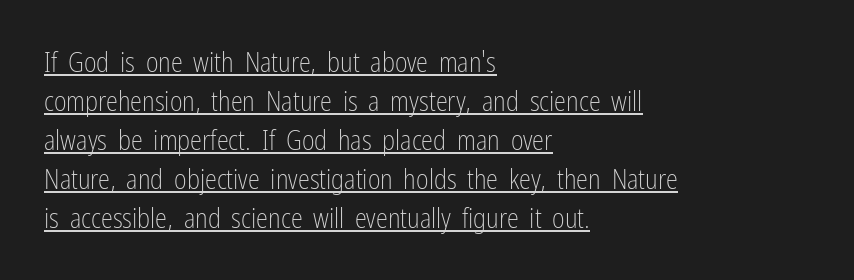
Style check: upright. How would I describe the line gaps? Plain and ordinary. This rendering uses left alignment, leaving the right contour irregular. The typeface has the unassuming heft of standard copy or less. The rendered words wear a rule along their underside. Does extra space separate the letters? No, they use regular spacing.
